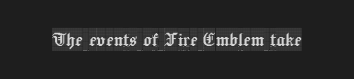
The image shows 22 px text type, upright; set normal letter spacing, not underlined.
